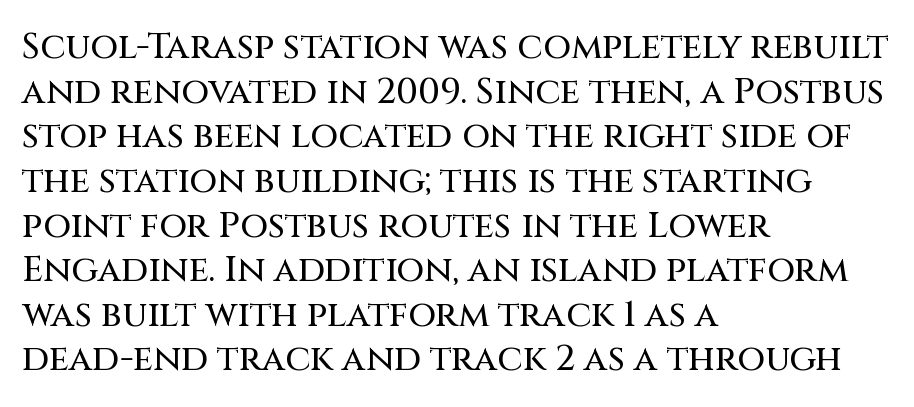
This sample has the flowing, uneven cadence of proportional lettering. Underline: absent. The rag falls on the right side of this text block. What stands out about the letter spacing? Nothing — it is the standard amount.
